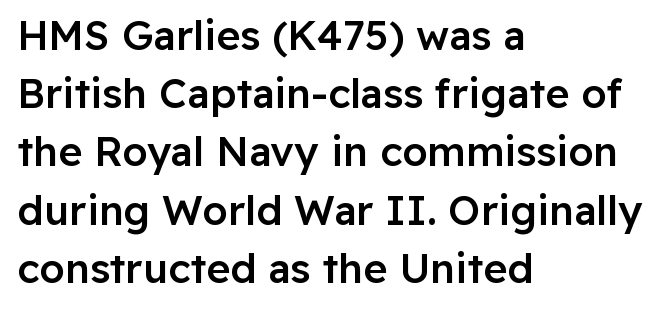
Q: Is the text bold? A: Semi-bold.
Q: Is the text italic (slanted)? A: No, it is upright.
Q: Is the typeface a serif or a sans-serif typeface? A: Sans-serif.
Q: Is the text underlined? A: No.
Q: How is the paragraph aligned? A: Left-aligned.
Q: Is the spacing between letters normal or unusually wide? A: Normal.
Q: Is the spacing between lines tight, normal or loose? A: Normal.
Q: Width (condensed, normal, or wide)? A: Normal.
Q: Stroke contrast? A: Low.
Q: x-height? A: Medium.
Q: Monospaced? A: No.
